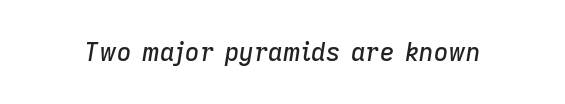
Q: Is the text italic (slanted)? A: Yes, it leans right by about 9 degrees.
Q: Is the text underlined? A: No.
Q: Is the spacing between letters normal or unusually wide? A: Normal.
